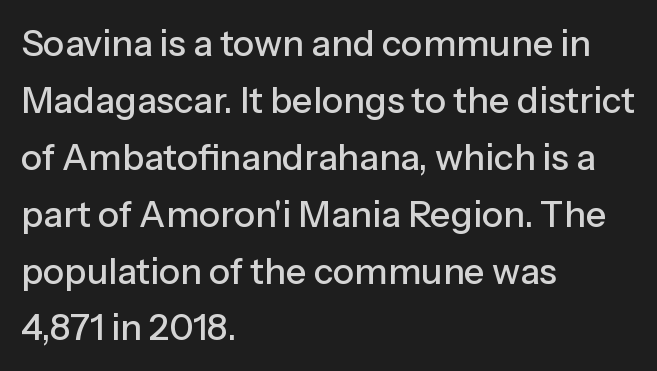
{"serif": "no", "italic": "no", "width": "normal", "stroke_contrast": "low", "x_height": "medium", "monospaced": "no", "underline": "no", "align": "left", "line_spacing": "normal", "line_spacing_ratio": 1.58, "letter_spacing": "normal", "letter_spacing_em": 0.0, "glyph_px": 36}
